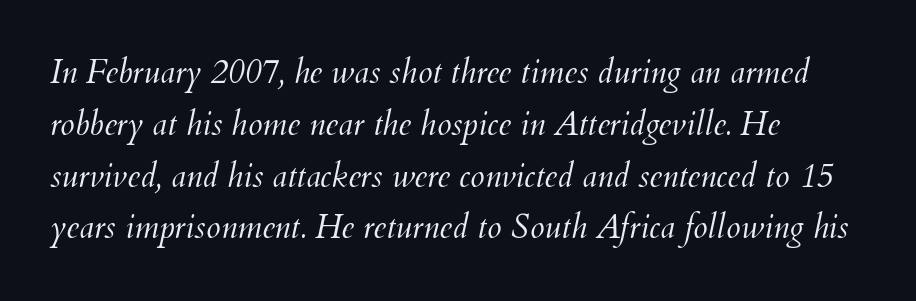
Would a proofreader flag this as italicized? Yes. Look at the tracking — it's just the regular setting, nothing added. The lines in this sample share a left origin and differ only in where they stop. Proportional: the letters do not fall into vertical columns. Plain, unruled lines of type.
